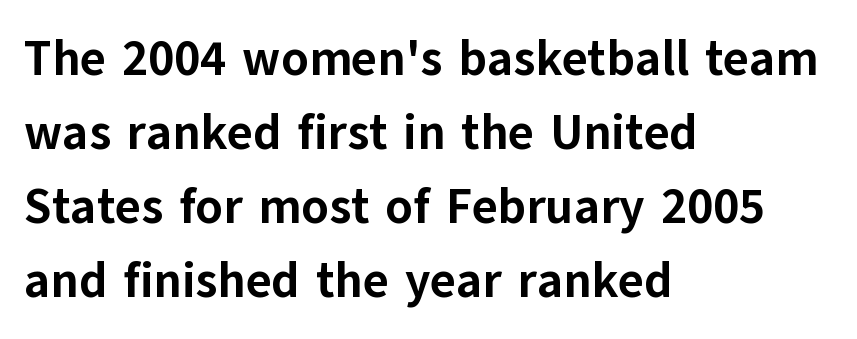
The rag falls on the right side of this text block. In terms of letterspacing, this is plain default setting. A clean baseline with only descenders dipping below it. Posture: straight, roman, zero tilt.
